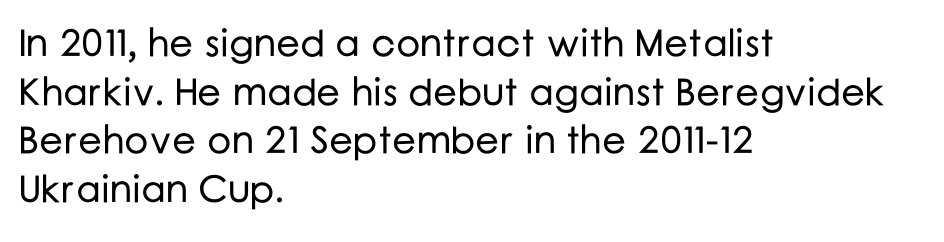
The image shows 38 px sans-serif type, upright; set left-aligned, normal line spacing (1.28x), normal letter spacing, not underlined; low stroke contrast and a medium x-height.
